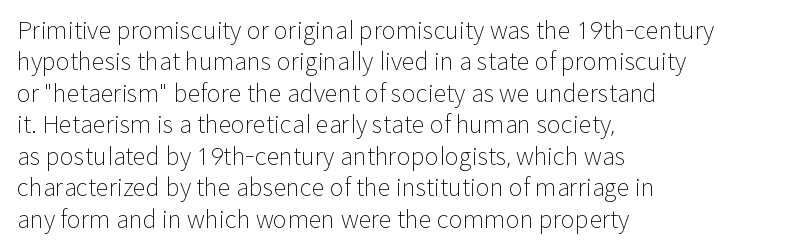
The image shows 24 px text type, upright; set left-aligned, normal line spacing (1.31x), normal letter spacing, not underlined.
